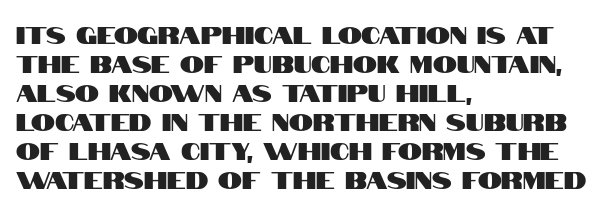
The image shows 24 px text type, upright; set left-aligned, line spacing 1.21x, normal letter spacing, not underlined.
